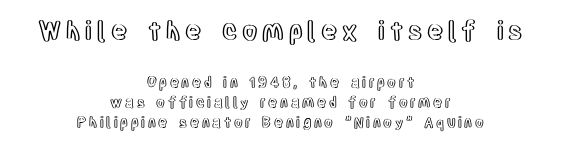
The image shows 25 px text type, upright; set centered, normal line spacing (1.44x), not underlined; the first (top) block is 1.79x larger.
